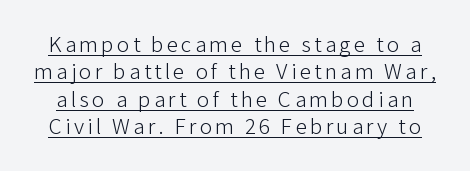
Q: Is the text bold? A: No.
Q: Is the text italic (slanted)? A: No, it is upright.
Q: Is the text underlined? A: Yes.
